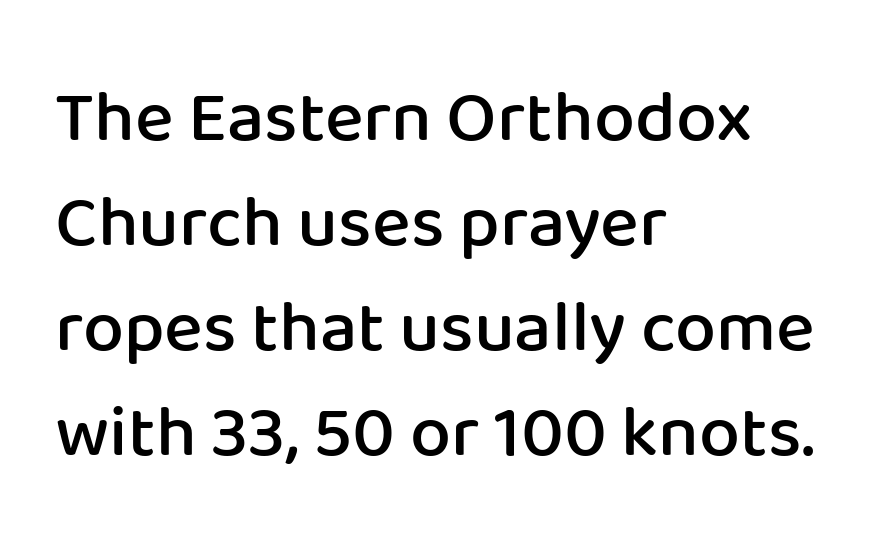
The image shows 73 px semibold sans-serif type, upright; set left-aligned, normal line spacing (1.44x), normal letter spacing, not underlined; low stroke contrast and a medium x-height.
